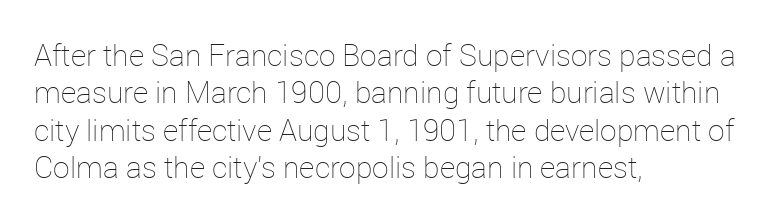
The image shows 30 px thin type, upright; set left-aligned, normal line spacing (1.25x), normal letter spacing, not underlined; low stroke contrast and a medium x-height.
